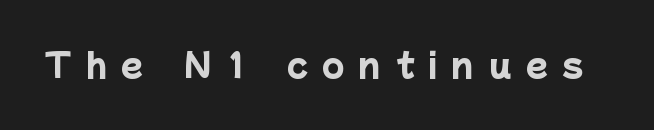
Has an underline been added? It has not. Spacing verdict: proportional, widths tailored to each character. Caption: expanded tracking, letters set apart. Letterform terminals end flat and unadorned throughout the passage.
